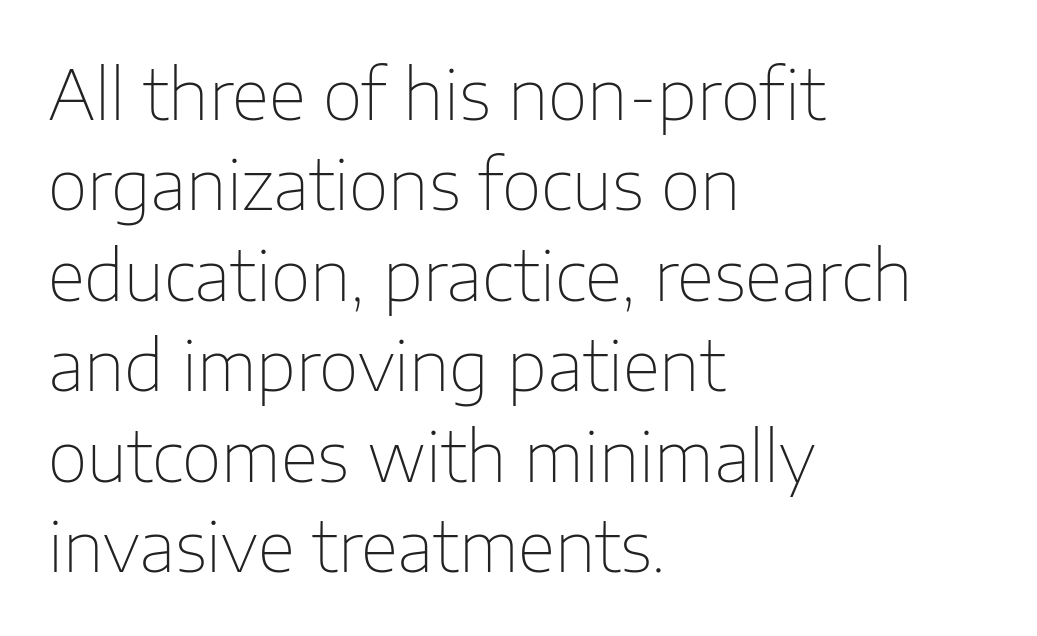
The image shows 69 px thin sans-serif type, upright; set left-aligned, normal line spacing (1.31x), normal letter spacing, not underlined; low stroke contrast and a medium x-height.
